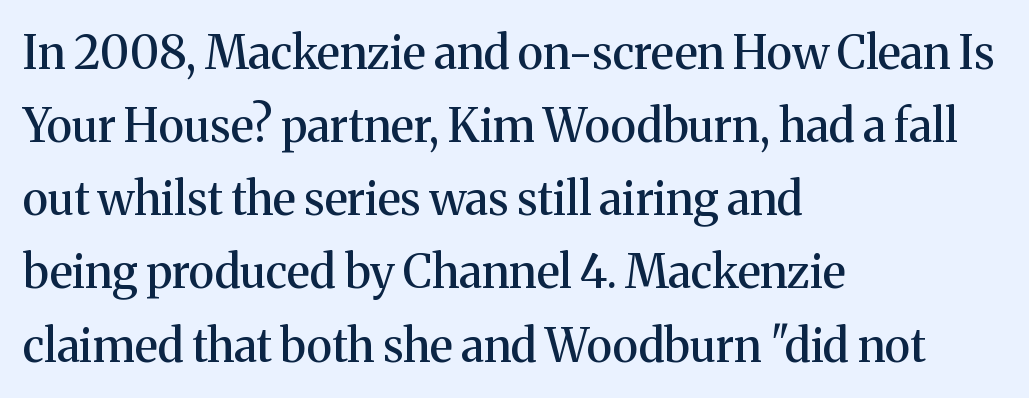
{"serif": "yes", "italic": "no", "width": "normal", "stroke_contrast": "medium", "x_height": "medium", "monospaced": "no", "underline": "no", "align": "left", "line_spacing": "normal", "line_spacing_ratio": 1.59, "letter_spacing": "normal", "letter_spacing_em": 0.0, "glyph_px": 46}
